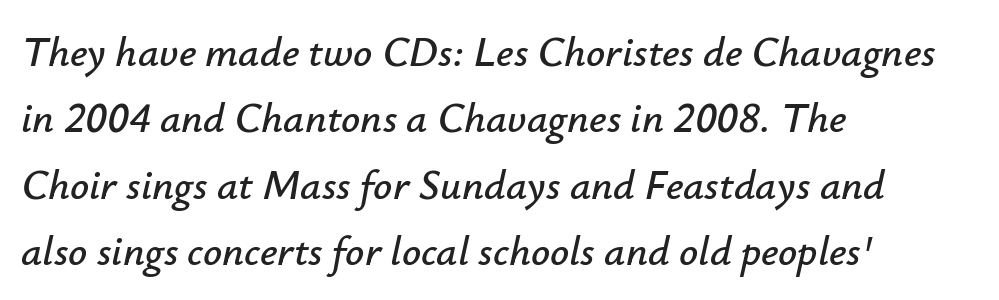
The setting favours the left margin, as ordinary paragraphs usually do. Descenders hang freely into open space. Look at the tracking — it's just the regular setting, nothing added. Observe the lean: these are italic letterforms.
